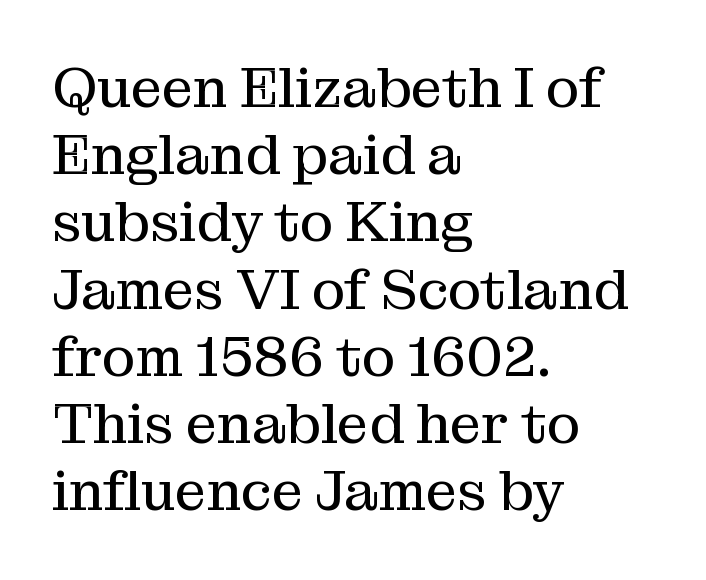
The image shows 56 px regular-weight serif type, upright; set left-aligned, line spacing 1.2x, normal letter spacing, not underlined; medium stroke contrast and a medium x-height.
